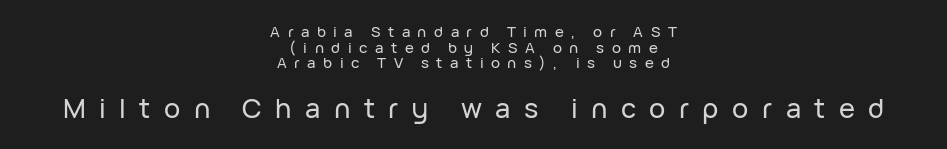
{"italic": "no", "underline": "no", "align": "center", "line_spacing": "tight", "line_spacing_ratio": 1.04, "letter_spacing": "wide", "letter_spacing_em": 0.5, "larger_block": "second", "size_ratio": 1.8, "glyph_px": 27}
